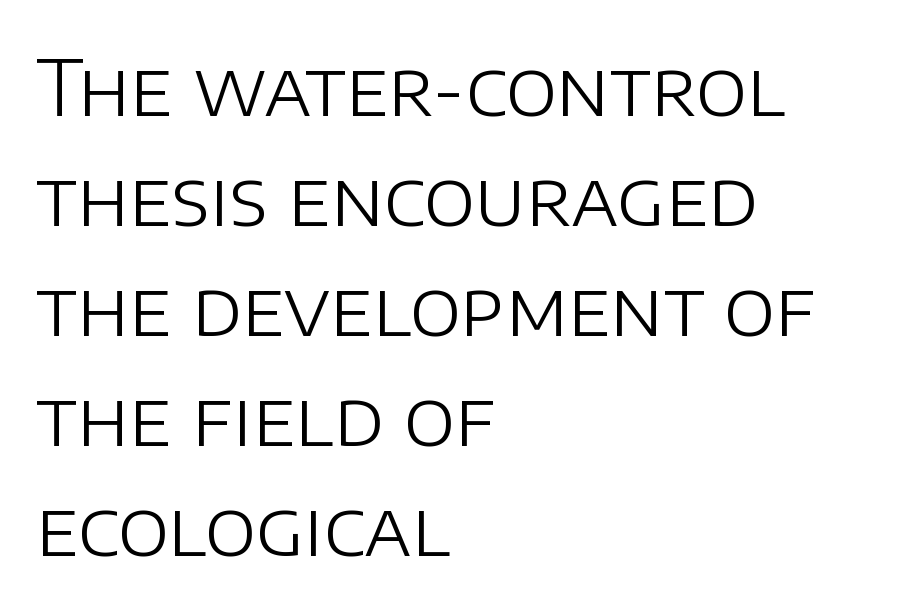
{"serif": "no", "italic": "no", "bold": "no", "weight": "light", "width": "normal", "stroke_contrast": "low", "x_height": "large", "monospaced": "no", "underline": "no", "align": "left", "line_spacing": "normal", "line_spacing_ratio": 1.43, "letter_spacing": "normal", "letter_spacing_em": 0.0, "glyph_px": 77}
